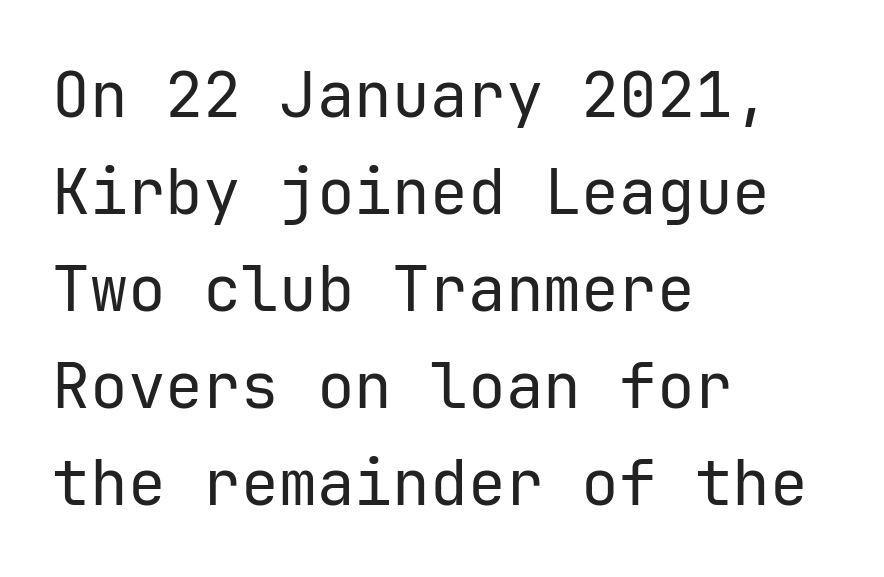
Q: Is the text bold? A: No.
Q: Is the text italic (slanted)? A: No, it is upright.
Q: Is the typeface a serif or a sans-serif typeface? A: Sans-serif.
Q: Is the text underlined? A: No.
Q: How is the paragraph aligned? A: Left-aligned.
Q: Is the spacing between letters normal or unusually wide? A: Normal.
Q: Is the spacing between lines tight, normal or loose? A: Normal.
Q: Width (condensed, normal, or wide)? A: Normal.
Q: Stroke contrast? A: Low.
Q: x-height? A: Medium.
Q: Monospaced? A: Yes.
